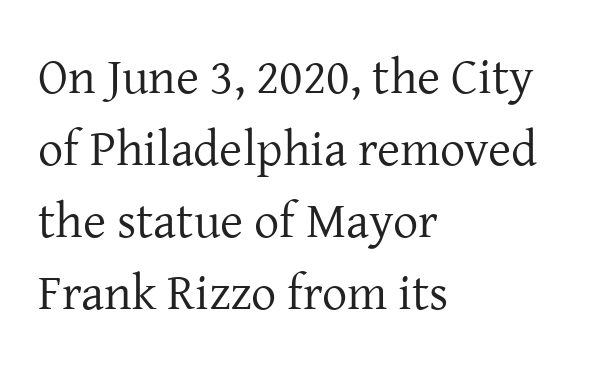
How are the letters spaced? Ordinarily, with no added tracking. Do the characters align in a grid? No, the font is proportional. The specimen reads as upright at a glance. Is there much room between lines? A standard amount, neither cramped nor airy.
